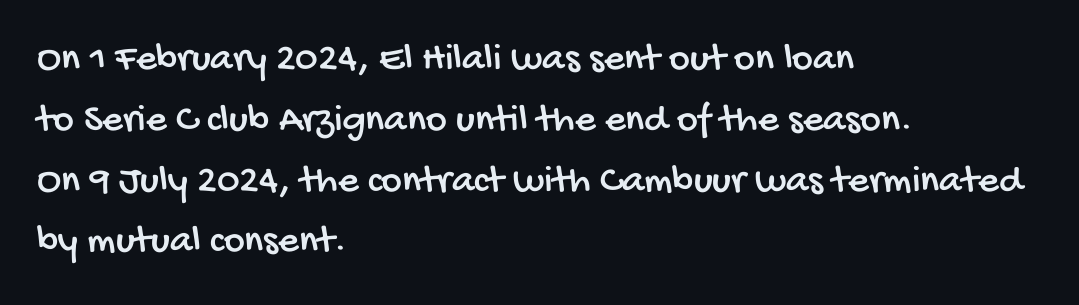
All the whitespace from short lines collects on the right. Varying glyph widths throughout — classic text-font behaviour. Descenders hang freely into open space. Tracking here is standard; glyphs follow each other at the usual distance. Students, observe: this is what conventionally led text looks like. The passage shown is typeset with a sans-serif family.
